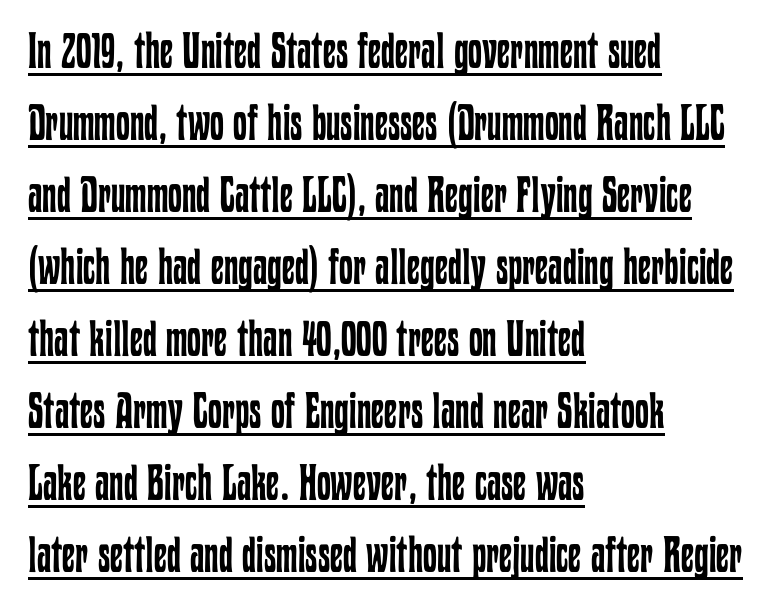
The image shows 50 px regular-weight, condensed type, upright; set left-aligned, normal line spacing (1.44x), normal letter spacing, underlined; low stroke contrast and a medium x-height.
